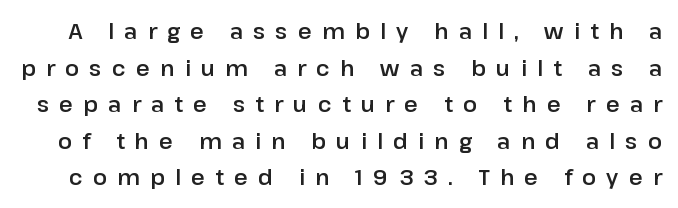
The image shows 21 px text type, upright; set line spacing 1.74x, unusually wide letter spacing (+0.49 em), not underlined.
